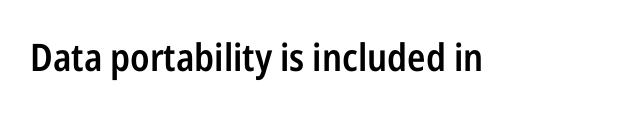
{"serif": "no", "italic": "no", "bold": "semi", "weight": "semibold", "width": "condensed", "stroke_contrast": "low", "x_height": "medium", "monospaced": "no", "underline": "no", "letter_spacing": "normal", "letter_spacing_em": 0.0, "glyph_px": 38}
